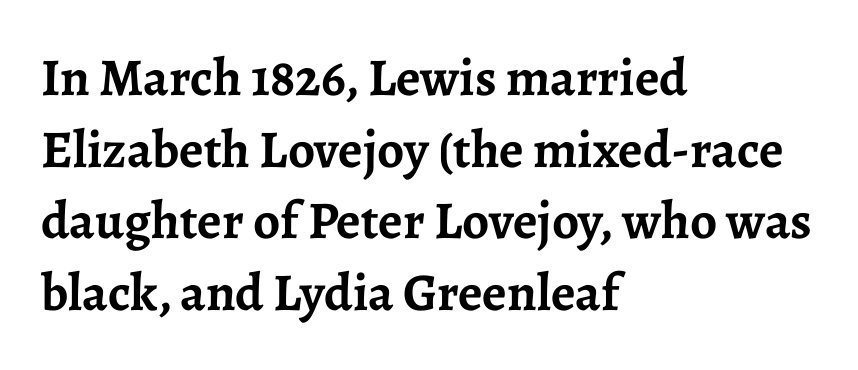
Q: Is the text bold? A: Yes.
Q: Is the text italic (slanted)? A: No, it is upright.
Q: Is the typeface a serif or a sans-serif typeface? A: Serif.
Q: Is the text underlined? A: No.
Q: How is the paragraph aligned? A: Left-aligned.
Q: Is the spacing between letters normal or unusually wide? A: Normal.
Q: Is the spacing between lines tight, normal or loose? A: Normal.
Q: Width (condensed, normal, or wide)? A: Normal.
Q: Stroke contrast? A: Low.
Q: x-height? A: Medium.
Q: Monospaced? A: No.
